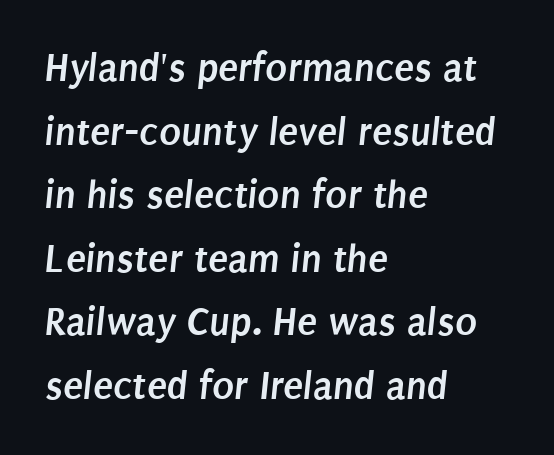
Q: Is the text bold? A: Yes.
Q: Is the typeface a serif or a sans-serif typeface? A: Sans-serif.
Q: Is the text underlined? A: No.
Q: How is the paragraph aligned? A: Left-aligned.
Q: Is the spacing between letters normal or unusually wide? A: Normal.
Q: Is the spacing between lines tight, normal or loose? A: Normal.
Q: Width (condensed, normal, or wide)? A: Condensed.
Q: Stroke contrast? A: Low.
Q: x-height? A: Large.
Q: Monospaced? A: No.
